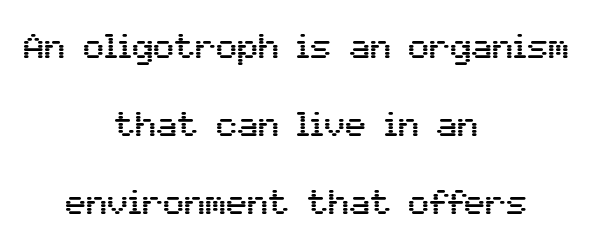
Q: Is the text italic (slanted)? A: No, it is upright.
Q: Is the typeface a serif or a sans-serif typeface? A: Sans-serif.
Q: Is the text underlined? A: No.
Q: How is the paragraph aligned? A: Centered.
Q: Is the spacing between letters normal or unusually wide? A: Normal.
Q: Is the spacing between lines tight, normal or loose? A: Loose.
Q: Width (condensed, normal, or wide)? A: Normal.
Q: Stroke contrast? A: Medium.
Q: x-height? A: Medium.
Q: Monospaced? A: No.
